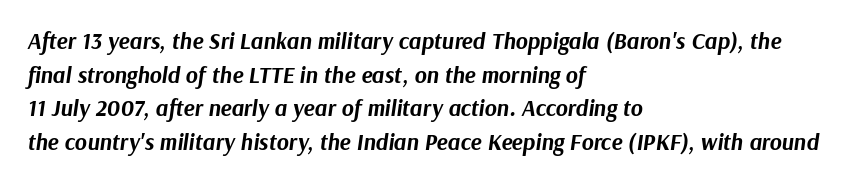
The image shows 23 px bold type, italic (leaning right); set left-aligned, normal line spacing (1.46x), normal letter spacing, not underlined.
